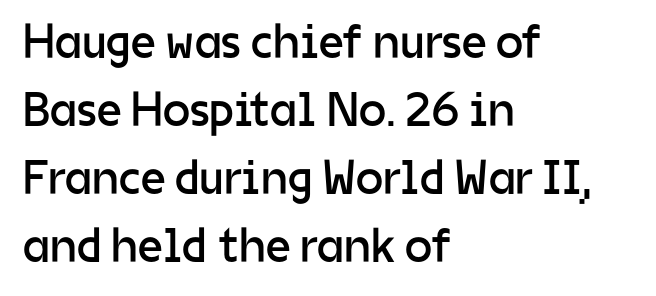
The image shows 49 px regular-weight sans-serif type, upright; set left-aligned, normal line spacing (1.39x), normal letter spacing, not underlined; low stroke contrast and a medium x-height.
